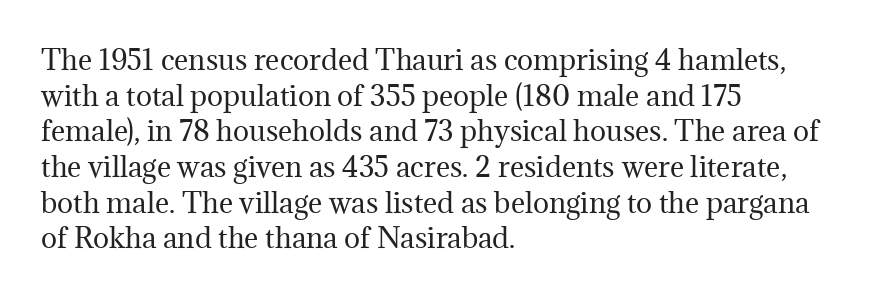
Notice how descenders clear the ascenders below comfortably — that's standard leading. Rule under the text: the space is simply empty. This rendering uses left alignment, leaving the right contour irregular. The type sits square on the baseline with zero lean. The font sits on the lighter half of the weight spectrum, regular included. The gaps between neighbouring characters are ordinary and unremarkable.
